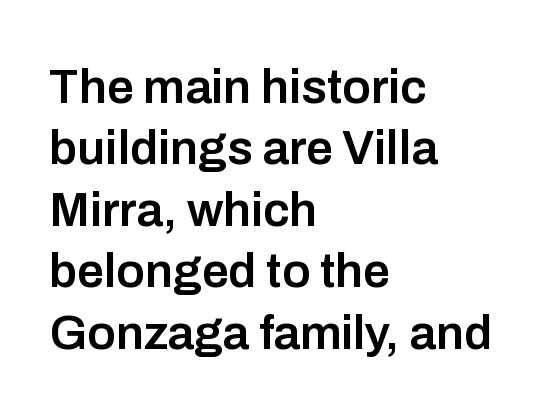
{"serif": "no", "italic": "no", "bold": "semi", "weight": "semibold", "width": "normal", "stroke_contrast": "low", "x_height": "medium", "monospaced": "no", "underline": "no", "align": "left", "line_spacing": "normal", "line_spacing_ratio": 1.28, "letter_spacing": "normal", "letter_spacing_em": 0.0, "glyph_px": 48}
